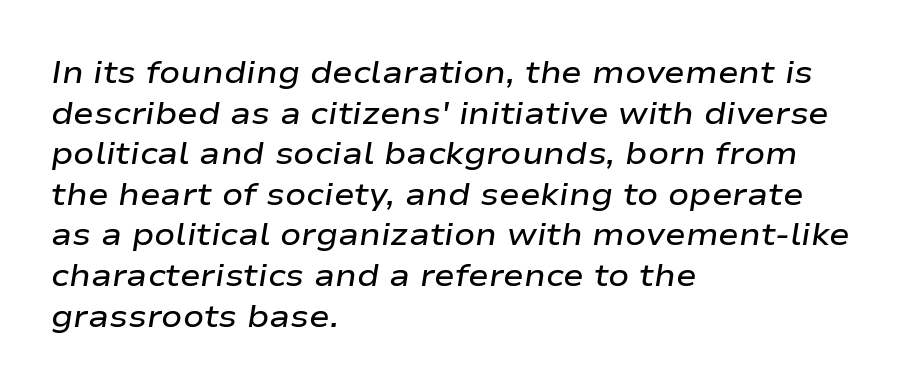
Q: Is the text bold? A: Semi-bold.
Q: Is the text italic (slanted)? A: Yes, it leans right by about 9 degrees.
Q: Is the text underlined? A: No.
Q: How is the paragraph aligned? A: Left-aligned.
Q: Is the spacing between letters normal or unusually wide? A: Normal.
Q: Is the spacing between lines tight, normal or loose? A: Normal.
Q: Width (condensed, normal, or wide)? A: Wide.
Q: Stroke contrast? A: Low.
Q: x-height? A: Medium.
Q: Monospaced? A: No.
